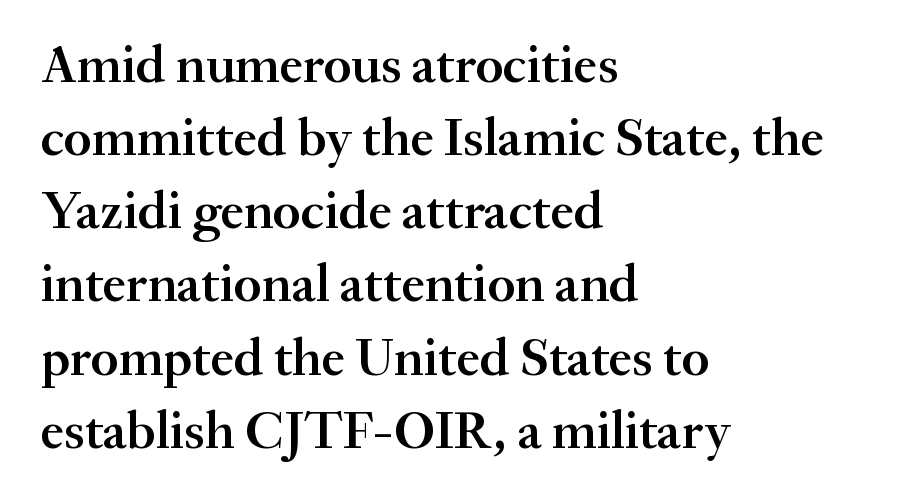
Q: Is the text bold? A: Semi-bold.
Q: Is the text italic (slanted)? A: No, it is upright.
Q: Is the typeface a serif or a sans-serif typeface? A: Serif.
Q: Is the text underlined? A: No.
Q: How is the paragraph aligned? A: Left-aligned.
Q: Is the spacing between letters normal or unusually wide? A: Normal.
Q: Is the spacing between lines tight, normal or loose? A: Normal.
Q: Width (condensed, normal, or wide)? A: Normal.
Q: Stroke contrast? A: Medium.
Q: x-height? A: Small.
Q: Monospaced? A: No.
